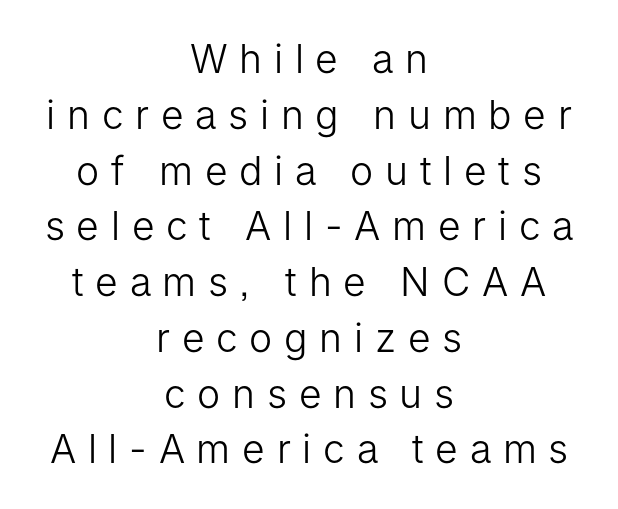
The passage is arranged like a title page — every line centered. The passage shown is typed in a proportional face where columns would drift. Are there feet on the stems? There aren't — it's a sans. Lines of text with bare space underneath. Regular leading. Short note: letters widely spaced.
